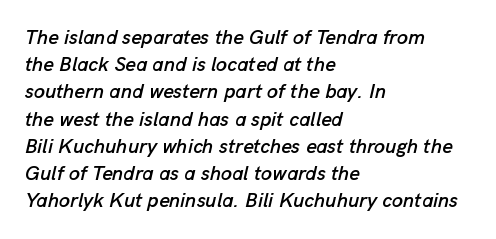
Evenly set lines give the paragraph a standard silhouette. Layout note: lines flush left. Compared with typical body copy, the letter spacing here is the same. Lines of text with bare space underneath. If you drew a line through each stem, it would be angled.
